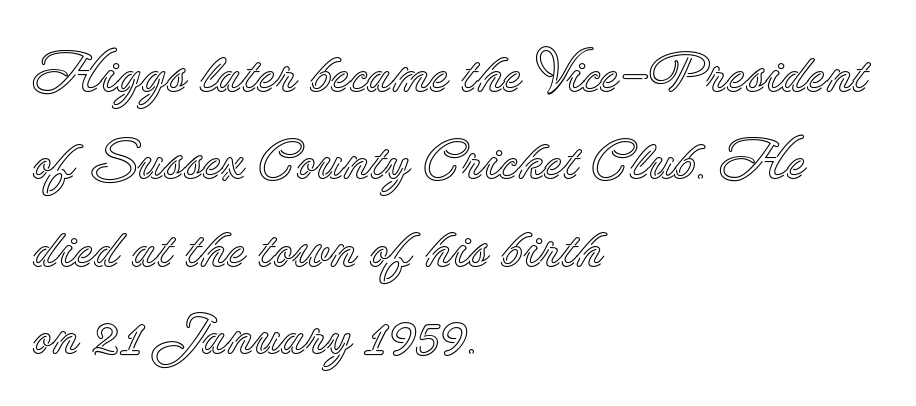
Q: Is the text italic (slanted)? A: Yes.
Q: Is the text underlined? A: No.
Q: How is the paragraph aligned? A: Left-aligned.
Q: Is the spacing between letters normal or unusually wide? A: Normal.
Q: Is the spacing between lines tight, normal or loose? A: Normal.
Q: Width (condensed, normal, or wide)? A: Normal.
Q: x-height? A: Small.
Q: Monospaced? A: No.
